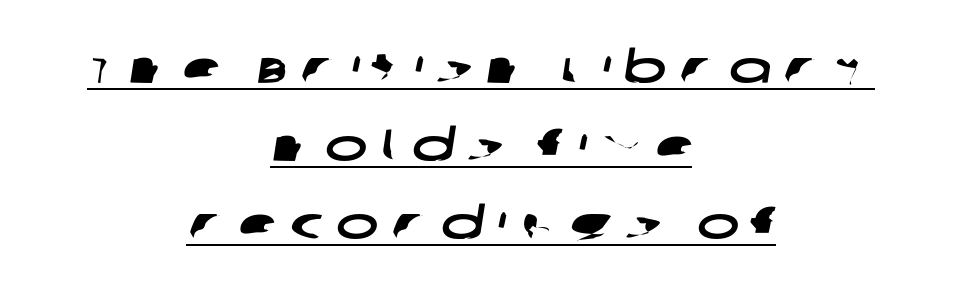
Every word sits above its own underline. Short note: letters widely spaced. You could not count columns in this text — the font is proportionally spaced. Alignment: centered. I'd call this a sans setting — the letters go barefoot.
